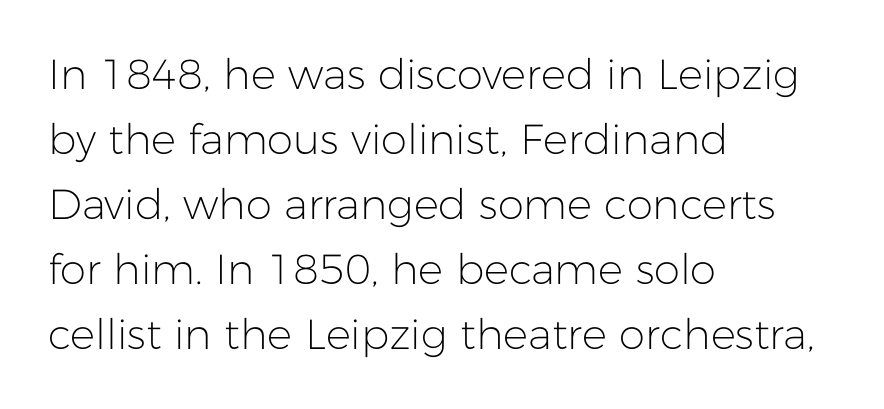
The image shows 42 px light sans-serif type, upright; set left-aligned, normal line spacing (1.55x), normal letter spacing, not underlined; low stroke contrast and a medium x-height.
